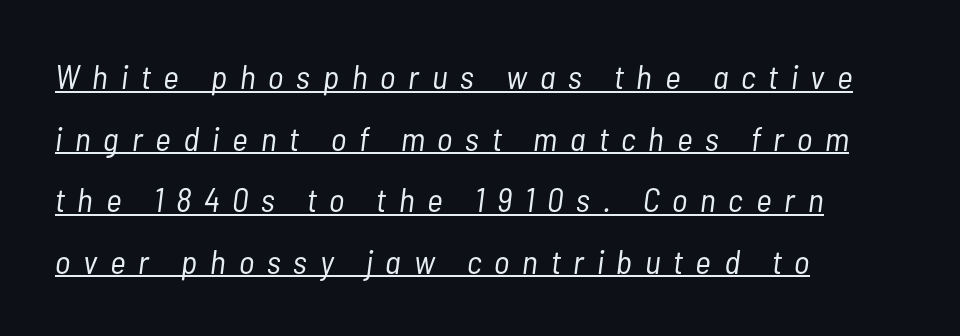
Q: Is the text bold? A: No.
Q: Is the text italic (slanted)? A: Yes, it leans right by about 7 degrees.
Q: Is the text underlined? A: Yes.
Q: How is the paragraph aligned? A: Left-aligned.
Q: Is the spacing between letters normal or unusually wide? A: Unusually wide.
Q: Width (condensed, normal, or wide)? A: Condensed.
Q: Stroke contrast? A: Low.
Q: x-height? A: Medium.
Q: Monospaced? A: No.
